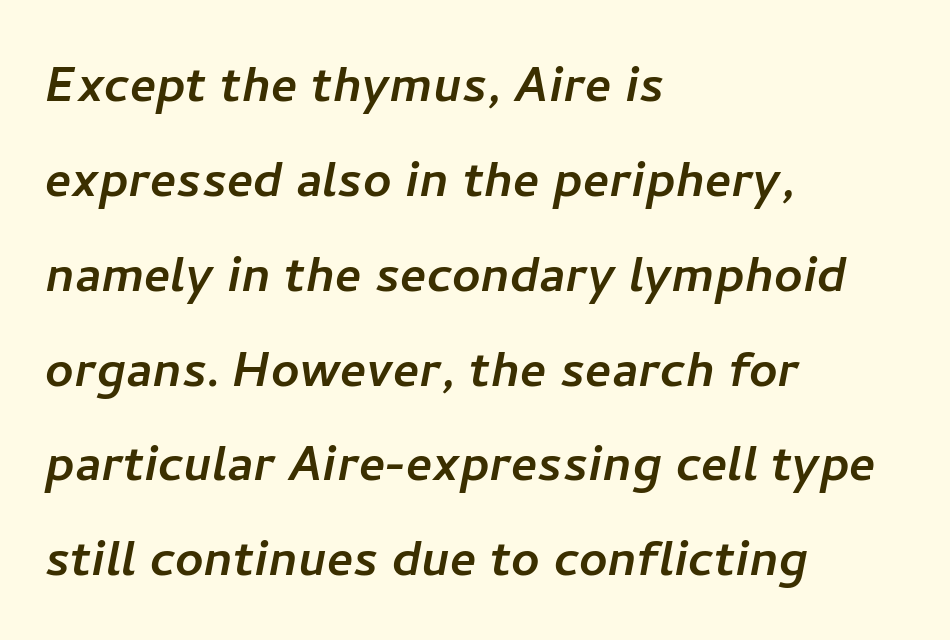
The image shows 62 px sans-serif type; set left-aligned, normal line spacing (1.53x), normal letter spacing, not underlined; low stroke contrast and a medium x-height.
